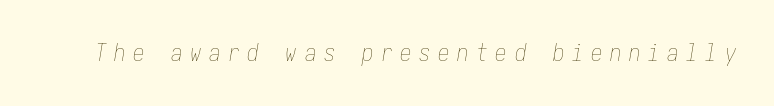
The image shows 23 px text type, italic (leaning right); set unusually wide letter spacing (+0.33 em), not underlined.
